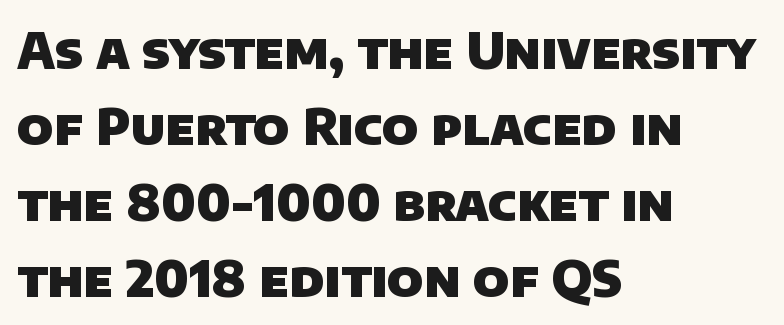
Layout note: lines flush left. Caption: standard tracking, unaltered. Spacing verdict: proportional, widths tailored to each character. Font category for this specimen: sans-serif.
